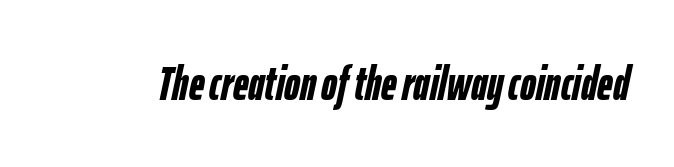
Q: Is the text bold? A: Yes.
Q: Is the text italic (slanted)? A: Yes, it leans right by about 12 degrees.
Q: Is the text underlined? A: No.
Q: Is the spacing between letters normal or unusually wide? A: Normal.
Q: Width (condensed, normal, or wide)? A: Condensed.
Q: Stroke contrast? A: Low.
Q: x-height? A: Medium.
Q: Monospaced? A: No.
